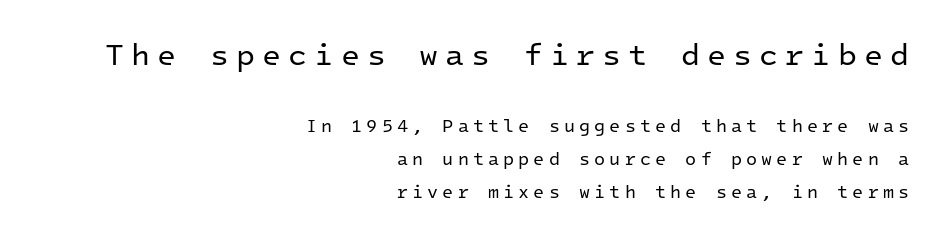
The image shows 31 px regular-weight sans-serif type, upright, monospaced; set right-aligned, line spacing 1.82x, unusually wide letter spacing (+0.23 em), not underlined; the first (top) block is 1.72x larger; low stroke contrast and a medium x-height.
